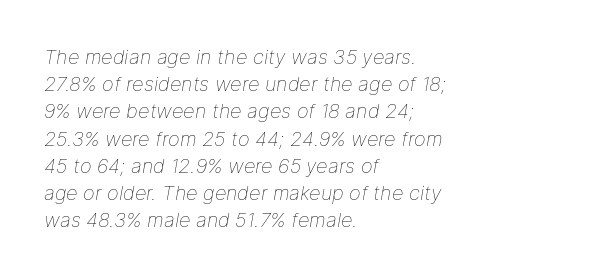
{"italic": "yes", "lean": "right", "slant_degrees": 9, "bold": "no", "underline": "no", "align": "left", "line_spacing": "normal", "line_spacing_ratio": 1.36, "letter_spacing": "normal", "letter_spacing_em": 0.0, "glyph_px": 20}
